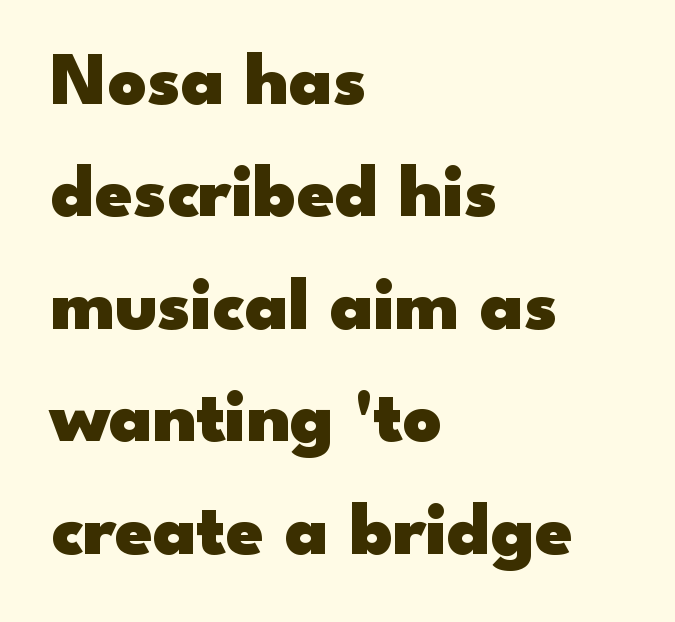
{"serif": "no", "italic": "no", "bold": "yes", "weight": "heavy", "width": "wide", "stroke_contrast": "low", "x_height": "small", "monospaced": "no", "underline": "no", "align": "left", "line_spacing": "normal", "line_spacing_ratio": 1.5, "letter_spacing": "normal", "letter_spacing_em": 0.0, "glyph_px": 75}
